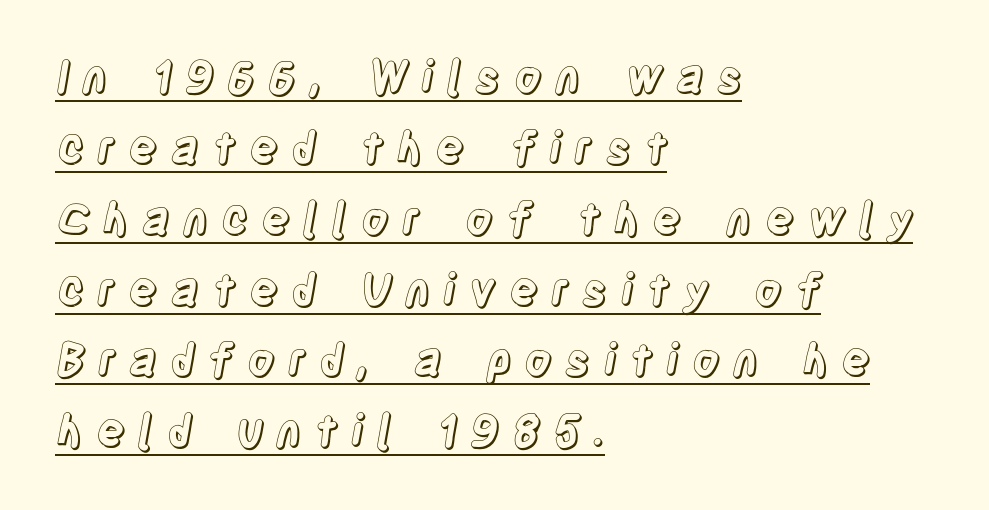
Q: Is the text italic (slanted)? A: Yes.
Q: Is the text underlined? A: Yes.
Q: How is the paragraph aligned? A: Left-aligned.
Q: Is the spacing between letters normal or unusually wide? A: Unusually wide.
Q: Is the spacing between lines tight, normal or loose? A: Normal.
Q: Width (condensed, normal, or wide)? A: Condensed.
Q: x-height? A: Large.
Q: Monospaced? A: No.
